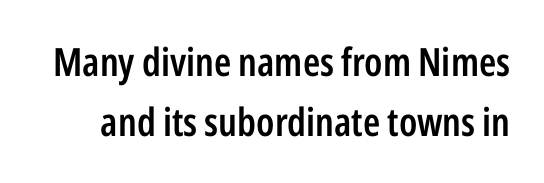
Q: Is the text bold? A: Semi-bold.
Q: Is the text italic (slanted)? A: No, it is upright.
Q: Is the typeface a serif or a sans-serif typeface? A: Sans-serif.
Q: Is the text underlined? A: No.
Q: Is the spacing between letters normal or unusually wide? A: Normal.
Q: Is the spacing between lines tight, normal or loose? A: Normal.
Q: Width (condensed, normal, or wide)? A: Condensed.
Q: Stroke contrast? A: Low.
Q: x-height? A: Medium.
Q: Monospaced? A: No.
